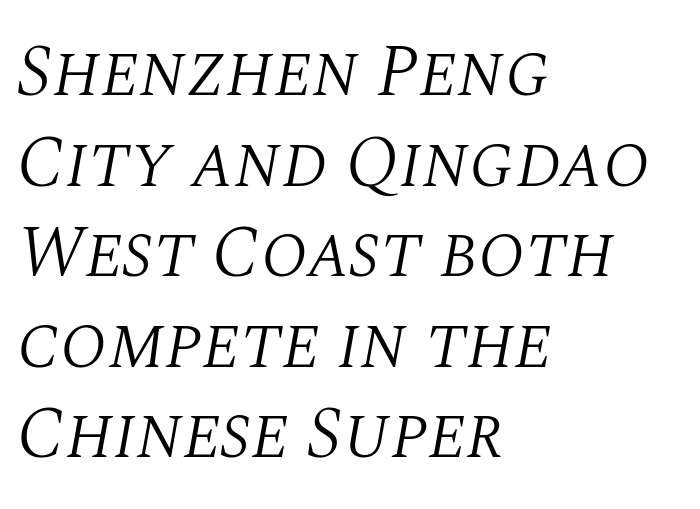
A typesetter would call this proportional, since set widths differ per character. Nothing heavy about these letters — not bold at all. Typographically, this falls in the serif category. How are the letters spaced? Ordinarily, with no added tracking. If you drew a line through each stem, it would be angled.
